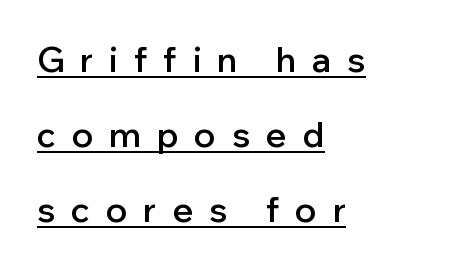
Emphasis by weight is partial: semibold. The designer went with a sans here, leaving each stem footless. Is there any slant? The stems are plumb. Vertical spacing — loose. Do the characters align in a grid? No, the font is proportional.
